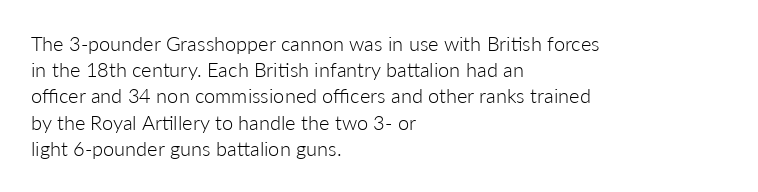
{"italic": "no", "bold": "no", "underline": "no", "align": "left", "line_spacing": "normal", "line_spacing_ratio": 1.31, "letter_spacing": "normal", "letter_spacing_em": 0.0, "glyph_px": 20}
